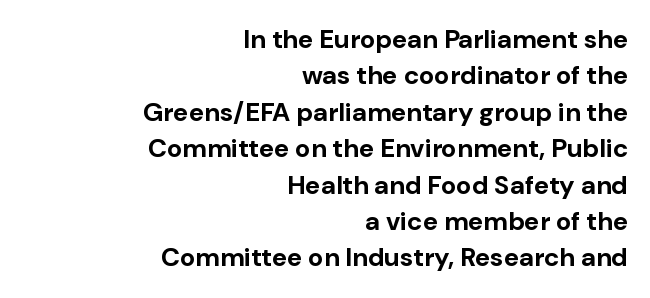
{"italic": "no", "bold": "yes", "underline": "no", "align": "right", "line_spacing": "normal", "line_spacing_ratio": 1.4, "letter_spacing": "normal", "letter_spacing_em": 0.0, "glyph_px": 26}
